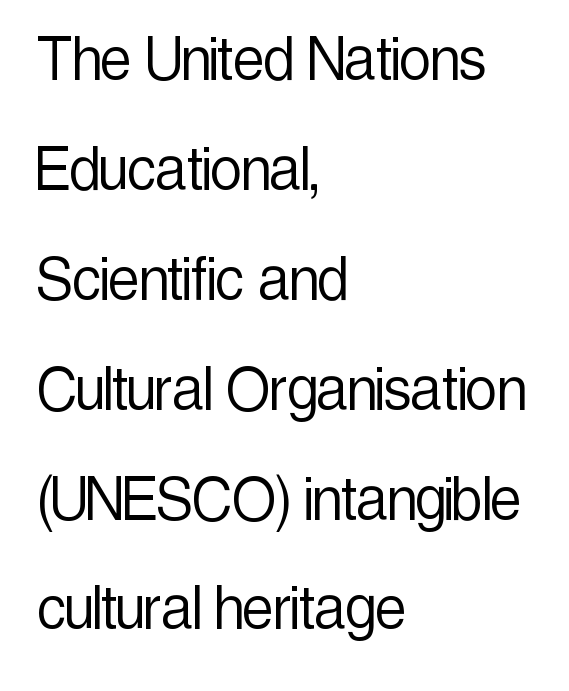
The image shows 70 px light, condensed sans-serif type, upright; set left-aligned, normal line spacing (1.57x), normal letter spacing, not underlined; a medium x-height.
